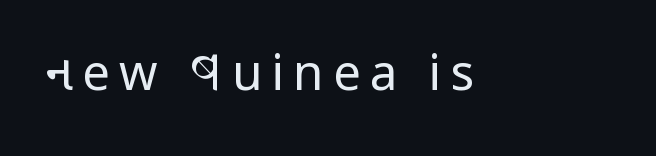
{"serif": "no", "italic": "no", "bold": "no", "weight": "regular", "width": "condensed", "stroke_contrast": "low", "x_height": "large", "monospaced": "no", "underline": "no", "glyph_px": 49}
